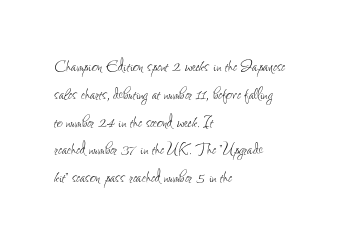
Q: Is the text bold? A: No.
Q: Is the text italic (slanted)? A: Yes.
Q: Is the text underlined? A: No.
Q: How is the paragraph aligned? A: Left-aligned.
Q: Is the spacing between letters normal or unusually wide? A: Normal.
Q: Is the spacing between lines tight, normal or loose? A: Normal.
